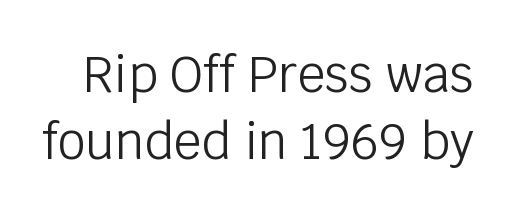
The image shows 49 px light sans-serif type, upright; set normal line spacing (1.36x), normal letter spacing, not underlined; low stroke contrast and a large x-height.
